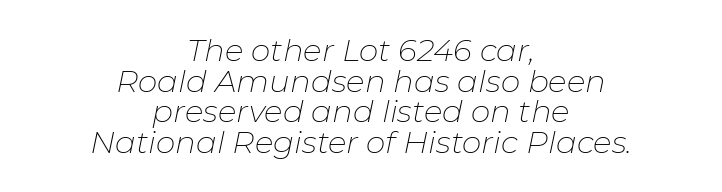
{"italic": "yes", "lean": "right", "slant_degrees": 11, "bold": "no", "weight": "thin", "width": "normal", "stroke_contrast": "low", "x_height": "medium", "monospaced": "no", "underline": "no", "align": "center", "line_spacing": "tight", "line_spacing_ratio": 0.99, "letter_spacing": "normal", "letter_spacing_em": 0.0, "glyph_px": 31}
